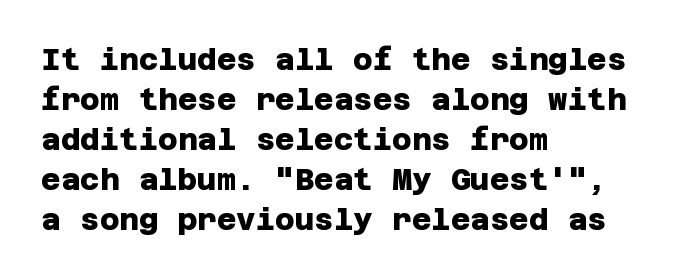
The image shows 30 px heavy sans-serif type; set left-aligned, normal line spacing (1.33x), normal letter spacing, not underlined; low stroke contrast and a large x-height.
